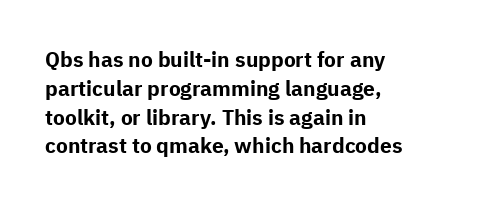
The image shows 21 px bold type, upright; set left-aligned, normal line spacing (1.37x), normal letter spacing, not underlined.
